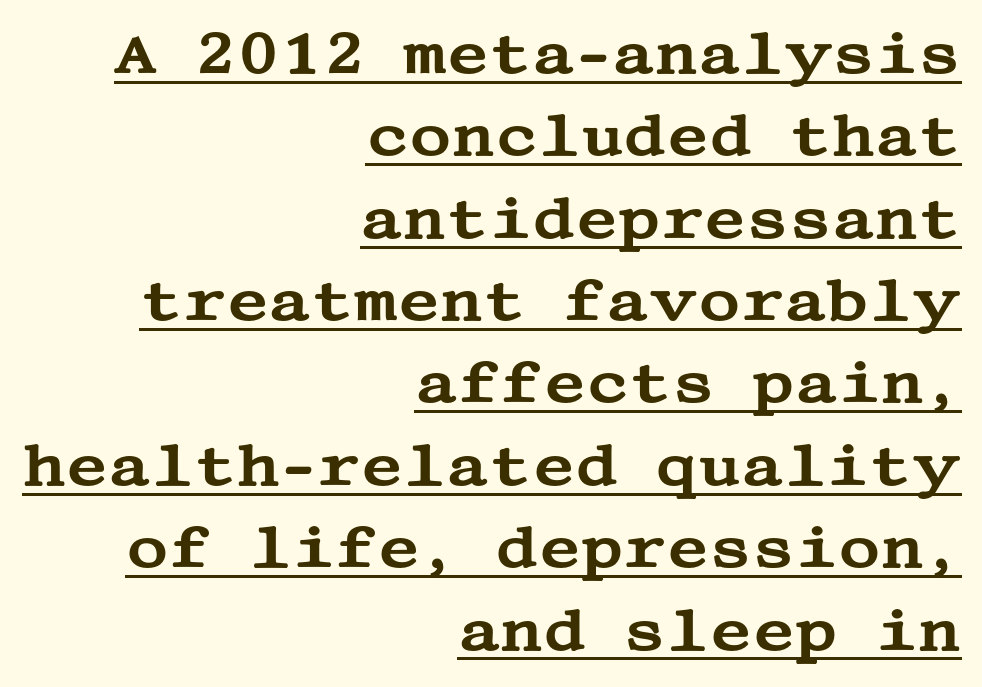
The typesetter has applied underlining to the passage shown. This rendering leaves character spacing at its baseline value. Is there any slant? The stems are plumb. One glance says typical: line gaps are just what's usual. The paragraph shown leans on its right margin. Unlike a clean sans, this face finishes its strokes with serifs.
